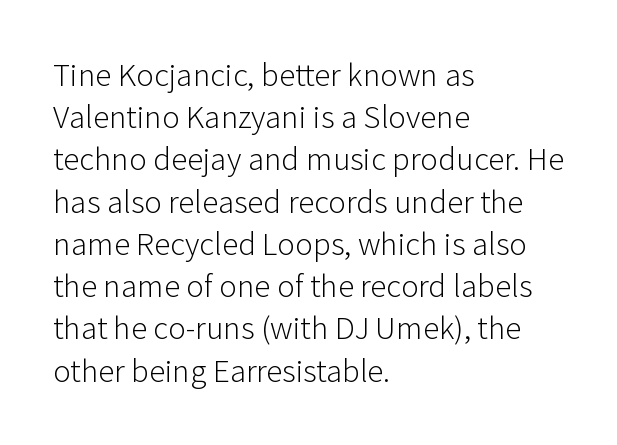
{"serif": "no", "italic": "no", "bold": "no", "weight": "light", "width": "normal", "stroke_contrast": "low", "x_height": "medium", "monospaced": "no", "underline": "no", "align": "left", "line_spacing": "normal", "line_spacing_ratio": 1.28, "letter_spacing": "normal", "letter_spacing_em": 0.0, "glyph_px": 33}
